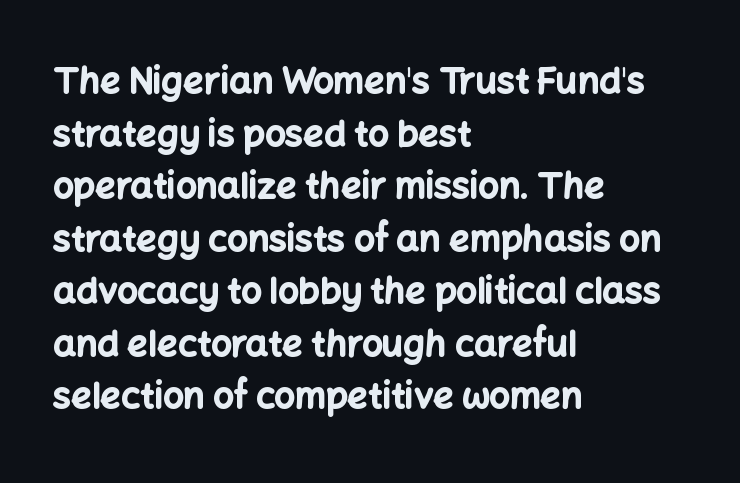
Evenly set lines give the paragraph a standard silhouette. Note: no serifs on the glyphs. The axis of the letterforms is exactly vertical. The typesetter chose a ragged-right arrangement here. Descenders hang freely into open space. A full-strength bold gives these letters their thick strokes.
